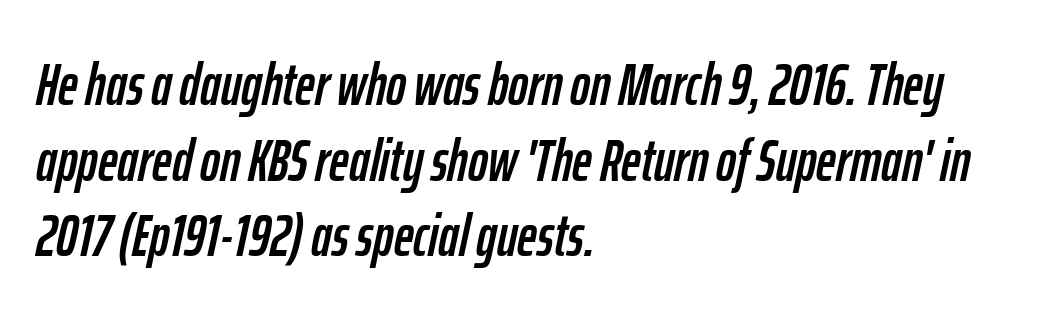
Glance below the letters and you will spot only blank space. The face used here is rendered with its standard letterfit. A typesetter would call this leading conventional body-copy spacing. Italic? Definitely — the glyphs are oblique. Leftover space on each line is placed entirely after the last word.
